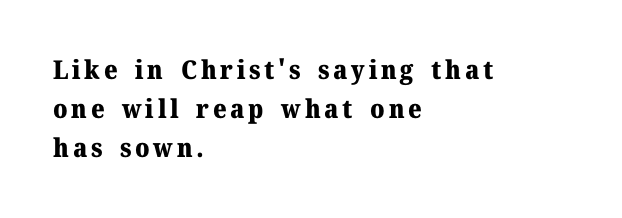
This sample keeps an unexceptional amount of space between lines. This is heavy type, rendered in bold. The lines are quadded left. Do the letters lean? They stand straight. Letters rest on an invisible, unmarked baseline.
